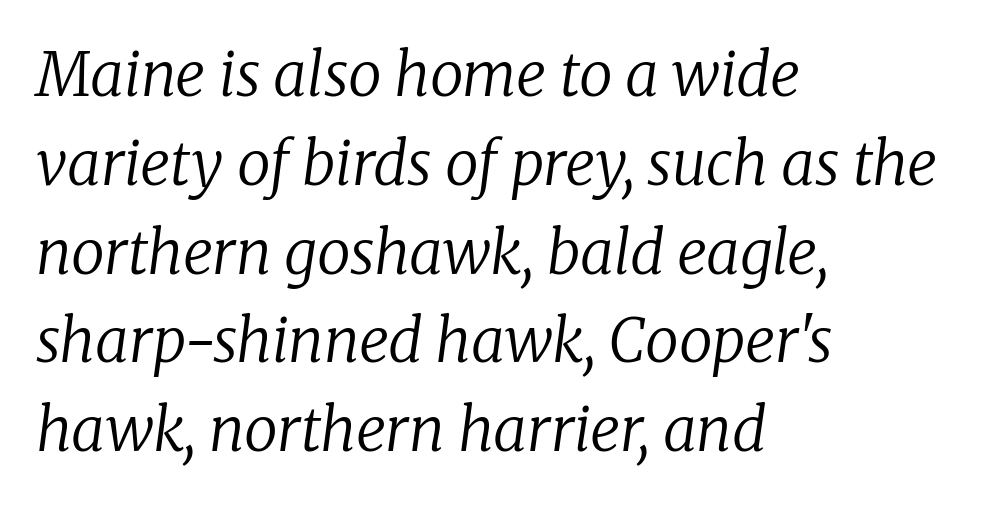
Q: Is the text bold? A: No.
Q: Is the text italic (slanted)? A: Yes, it leans right by about 8 degrees.
Q: Is the typeface a serif or a sans-serif typeface? A: Serif.
Q: Is the text underlined? A: No.
Q: How is the paragraph aligned? A: Left-aligned.
Q: Is the spacing between letters normal or unusually wide? A: Normal.
Q: Is the spacing between lines tight, normal or loose? A: Normal.
Q: Width (condensed, normal, or wide)? A: Normal.
Q: Stroke contrast? A: Low.
Q: x-height? A: Medium.
Q: Monospaced? A: No.
